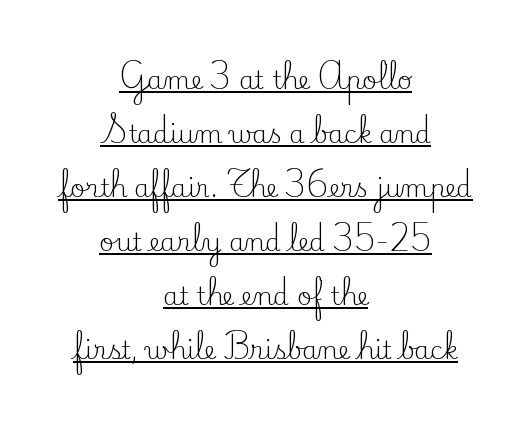
{"italic": "no", "bold": "no", "underline": "yes", "align": "center", "line_spacing": "loose", "line_spacing_ratio": 2.16, "letter_spacing": "normal", "letter_spacing_em": 0.0, "glyph_px": 25}
